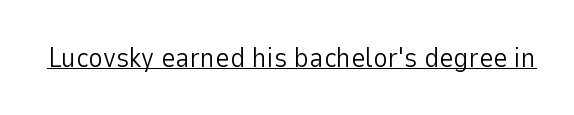
The image shows 28 px light sans-serif type, upright; set normal letter spacing, underlined; low stroke contrast and a medium x-height.
